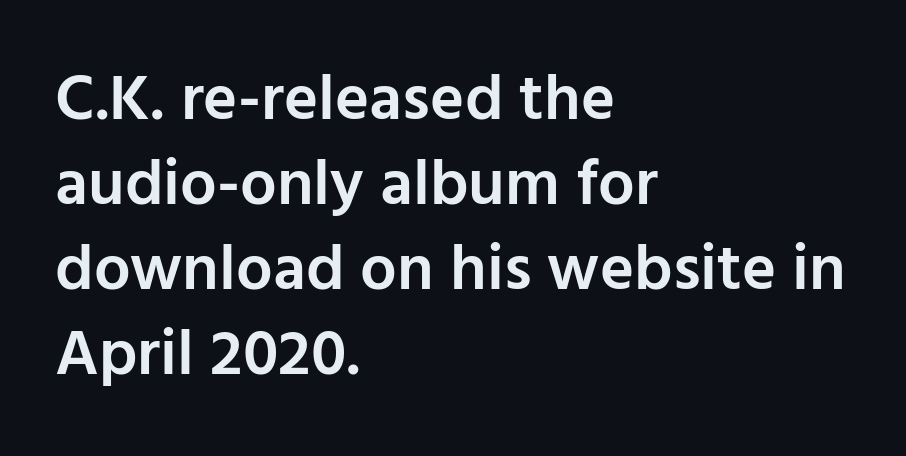
Q: Is the text bold? A: Semi-bold.
Q: Is the text italic (slanted)? A: No, it is upright.
Q: Is the typeface a serif or a sans-serif typeface? A: Sans-serif.
Q: Is the text underlined? A: No.
Q: How is the paragraph aligned? A: Left-aligned.
Q: Is the spacing between letters normal or unusually wide? A: Normal.
Q: Is the spacing between lines tight, normal or loose? A: Normal.
Q: Width (condensed, normal, or wide)? A: Normal.
Q: Stroke contrast? A: Low.
Q: x-height? A: Medium.
Q: Monospaced? A: No.
